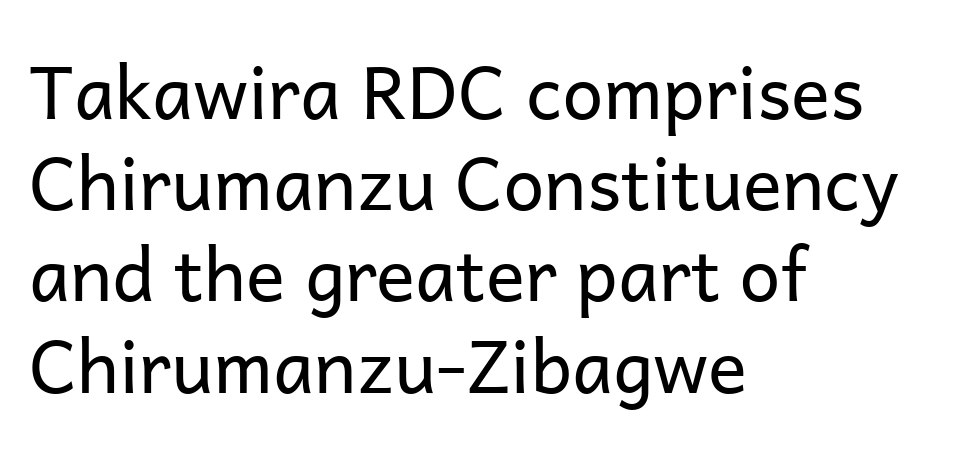
Characters follow at the spacing the type designer built in. Quick note: not italic, upright. Horizontal alignment here is leftward, the default for most running prose. How would I describe the line gaps? Plain and ordinary.
